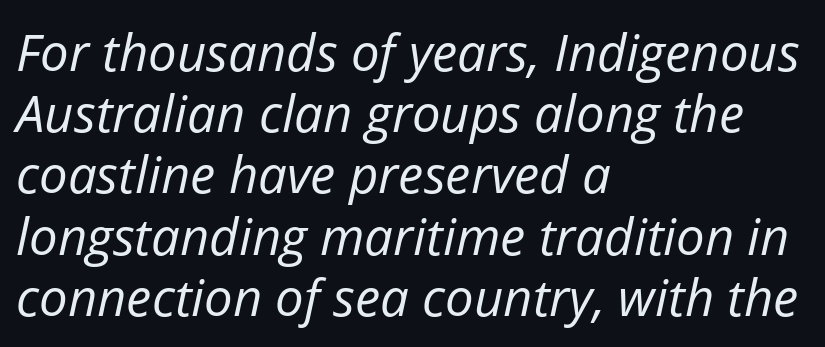
The image shows 51 px regular-weight type, italic (leaning right); set left-aligned, line spacing 1.2x, normal letter spacing, not underlined; low stroke contrast and a medium x-height.
